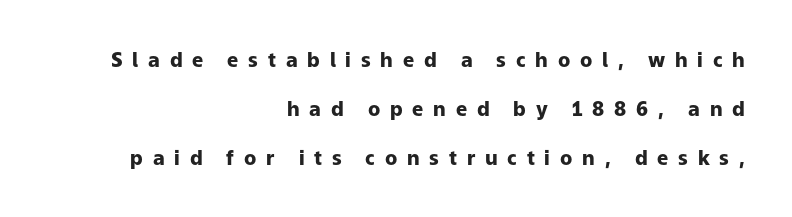
Caption: expanded tracking, letters set apart. The baseline area is clear. You could fit nearly another row in the gap between these rows. No italicization has been applied; the sample stays upright.
